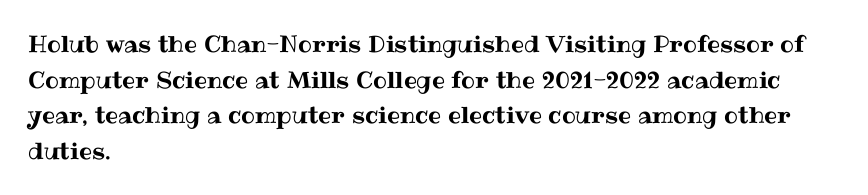
Q: Is the text italic (slanted)? A: No, it is upright.
Q: Is the text underlined? A: No.
Q: How is the paragraph aligned? A: Left-aligned.
Q: Is the spacing between letters normal or unusually wide? A: Normal.
Q: Is the spacing between lines tight, normal or loose? A: Normal.
